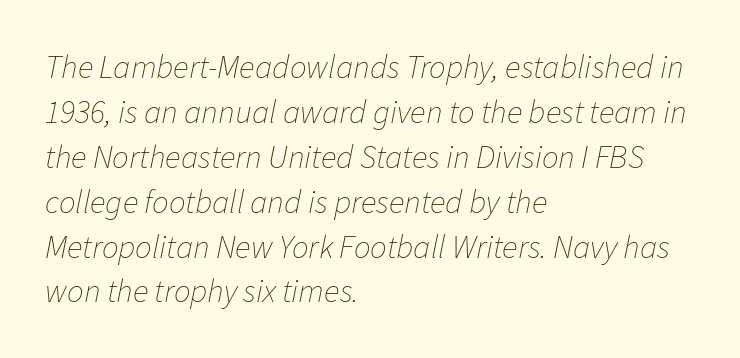
Q: Is the text bold? A: No.
Q: Is the text italic (slanted)? A: Yes, it leans right by about 11 degrees.
Q: Is the text underlined? A: No.
Q: How is the paragraph aligned? A: Left-aligned.
Q: Is the spacing between letters normal or unusually wide? A: Normal.
Q: Is the spacing between lines tight, normal or loose? A: Normal.
Q: Width (condensed, normal, or wide)? A: Normal.
Q: Stroke contrast? A: Low.
Q: x-height? A: Medium.
Q: Monospaced? A: No.
